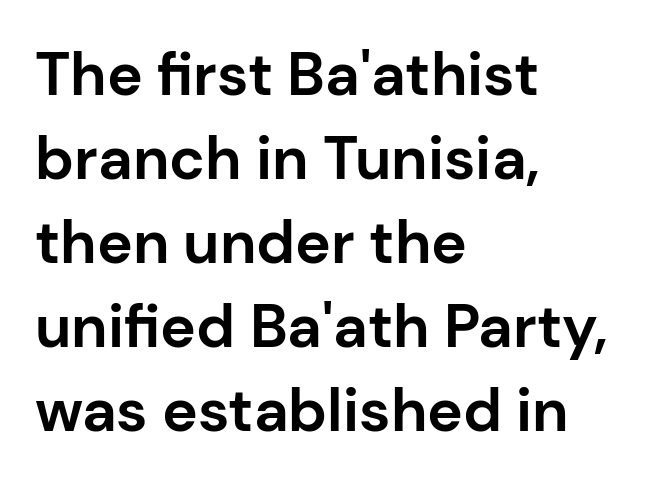
Think of a printed novel: that variable character pitch is what you see here. Horizontally, the lines are justified to the leading edge only. To sum up the face: it is a sans, with no serifs. The area under the type is left untouched.
